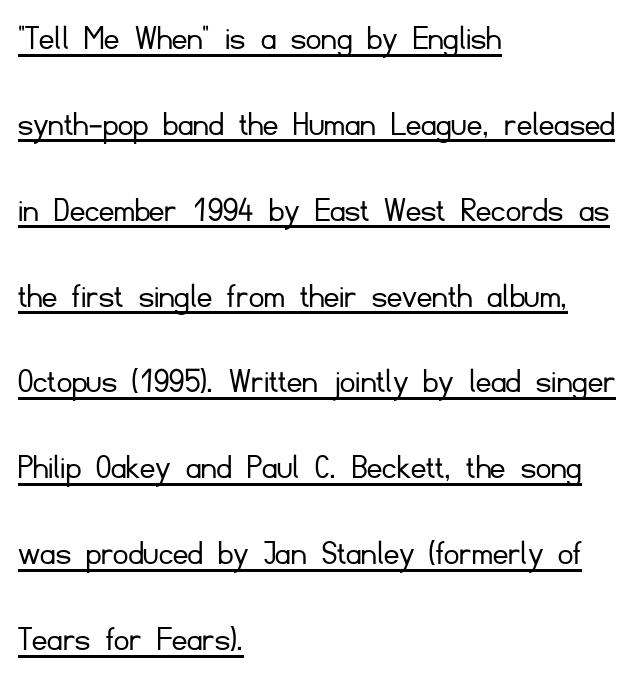
{"serif": "no", "italic": "no", "bold": "no", "weight": "light", "width": "normal", "stroke_contrast": "low", "x_height": "small", "monospaced": "no", "underline": "yes", "align": "left", "line_spacing": "loose", "line_spacing_ratio": 2.32, "letter_spacing": "normal", "letter_spacing_em": 0.0, "glyph_px": 37}
